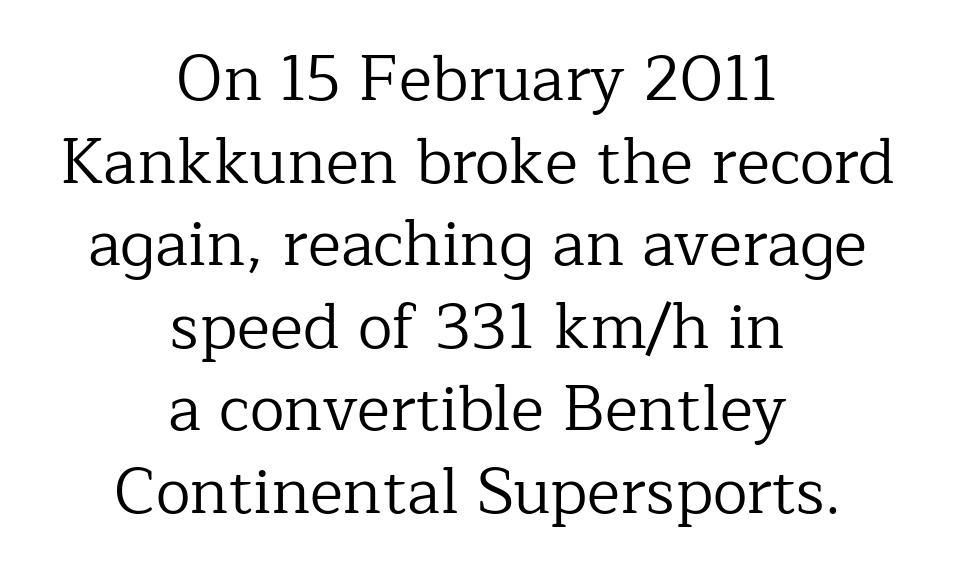
Think standard paragraph weight, or any step lighter than that. The letters carry serifs — small finishing strokes at the ends of their stems. Students, note that the glyphs here touch the page at normal intervals. Visually the block forms a symmetrical silhouette, jagged on both flanks. Only glyphs here, with clear space below each row. Here the designer chose a conventional face with non-uniform glyph widths.
